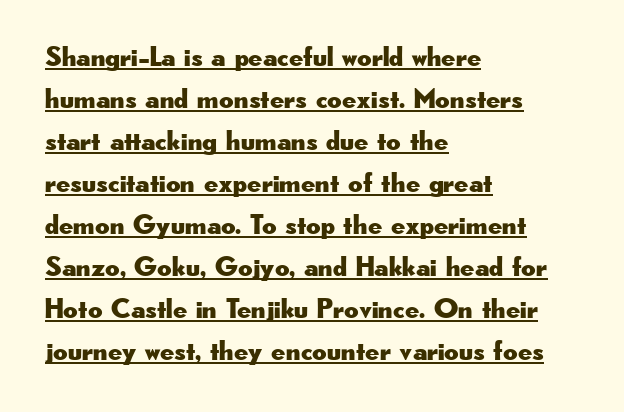
{"serif": "no", "italic": "no", "width": "wide", "stroke_contrast": "low", "x_height": "small", "monospaced": "no", "underline": "yes", "align": "left", "line_spacing": "normal", "line_spacing_ratio": 1.5, "letter_spacing": "normal", "letter_spacing_em": 0.0, "glyph_px": 28}
